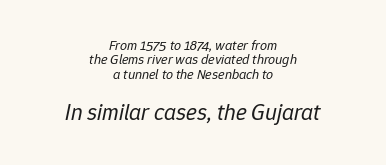
Decoration check: the copy has no underline. Does the leading feel generous? Not at all — it's pinched. Stems and bowls with no extra thickness — not bold. Look at the glyph heights: the lower group is clearly the bigger setting. Slanted lettering throughout. Leftover space on each line is divided equally before and after the words.
